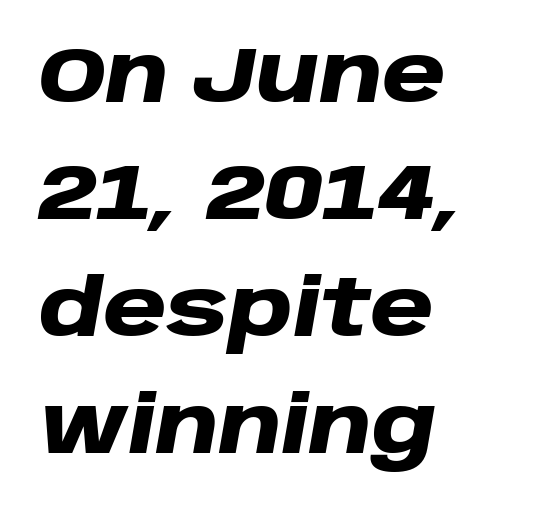
Q: Is the text bold? A: Yes.
Q: Is the text italic (slanted)? A: Yes, it leans right by about 10 degrees.
Q: Is the text underlined? A: No.
Q: How is the paragraph aligned? A: Left-aligned.
Q: Is the spacing between letters normal or unusually wide? A: Normal.
Q: Is the spacing between lines tight, normal or loose? A: Normal.
Q: Width (condensed, normal, or wide)? A: Wide.
Q: Stroke contrast? A: Low.
Q: x-height? A: Large.
Q: Monospaced? A: No.
